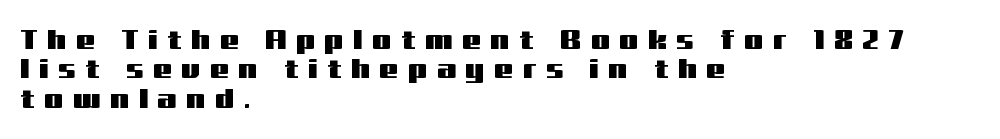
{"italic": "no", "underline": "no", "align": "left", "line_spacing": "tight", "line_spacing_ratio": 1.09, "letter_spacing": "wide", "letter_spacing_em": 0.36, "glyph_px": 27}
